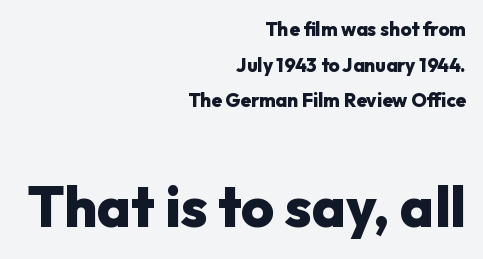
The image shows 57 px heavy sans-serif type, upright; set right-aligned, line spacing 1.88x, normal letter spacing, not underlined; the second (bottom) block is 3.0x larger; low stroke contrast and a medium x-height.
